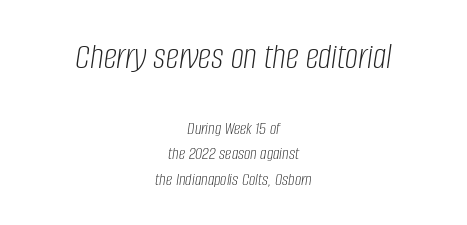
Weight: regular or lighter. This rendering uses center alignment, leaving both contours irregular but symmetric. Looks like regular typesetting: each glyph gets only the width it needs. Beneath every word, the page is bare. The vertical gap from one line to the next is medium. The face used here appears at its bigger size in the upper chunk.
